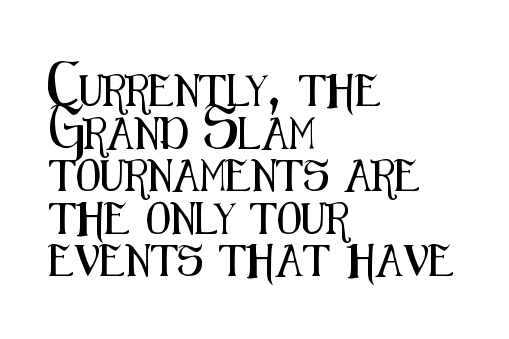
Designer's note — italics off, roman on. The letters advance in unequal steps, a hallmark of proportional type. How are the letters spaced? Ordinarily, with no added tracking. The lines sit at an ordinary, default distance from one another. Where is the straight margin? On the left. Honestly, there is no underline to notice here at all.
